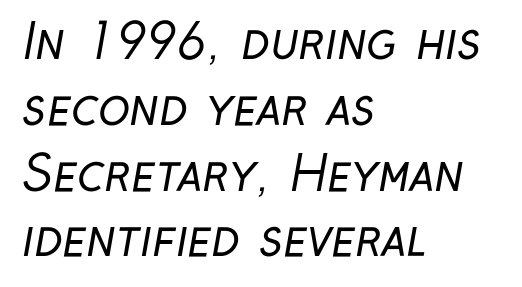
Honestly, the row spacing looks completely unremarkable. A typesetter would call this proportional, since set widths differ per character. Notice how the passage keeps a crisp vertical edge on the left only. The type is set solid horizontally, with unmodified tracking.
